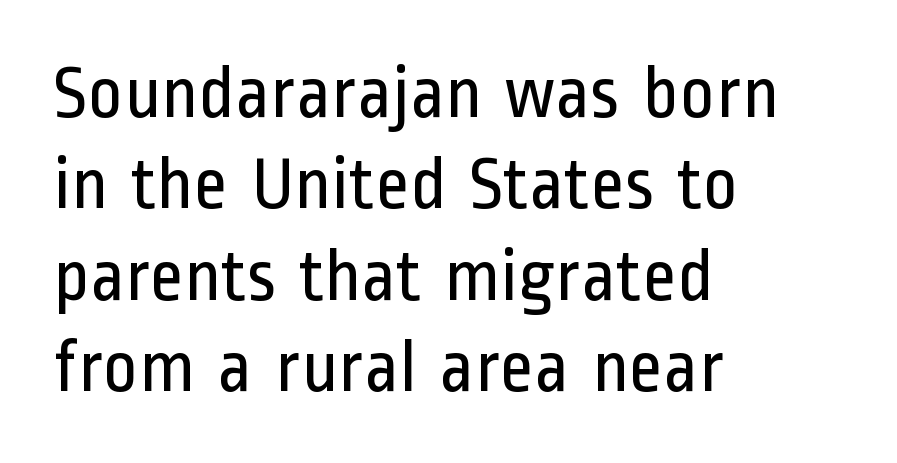
{"serif": "no", "italic": "no", "bold": "no", "weight": "regular", "width": "condensed", "stroke_contrast": "low", "x_height": "medium", "monospaced": "no", "underline": "no", "align": "left", "line_spacing_ratio": 1.22, "letter_spacing": "normal", "letter_spacing_em": 0.0, "glyph_px": 75}
